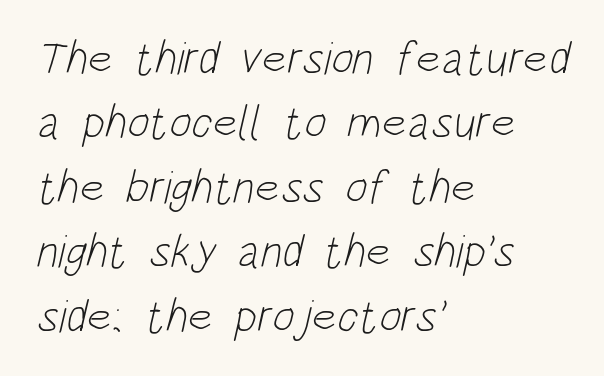
These lines stack with their left ends in a neat column. Unmarked baselines from the first word to the last. The weight tops out at a normal text grade. Proportional: the letters do not fall into vertical columns. The face used here is a sans, in the tradition of grotesques and geometrics. A typesetter would call this leading conventional body-copy spacing.
